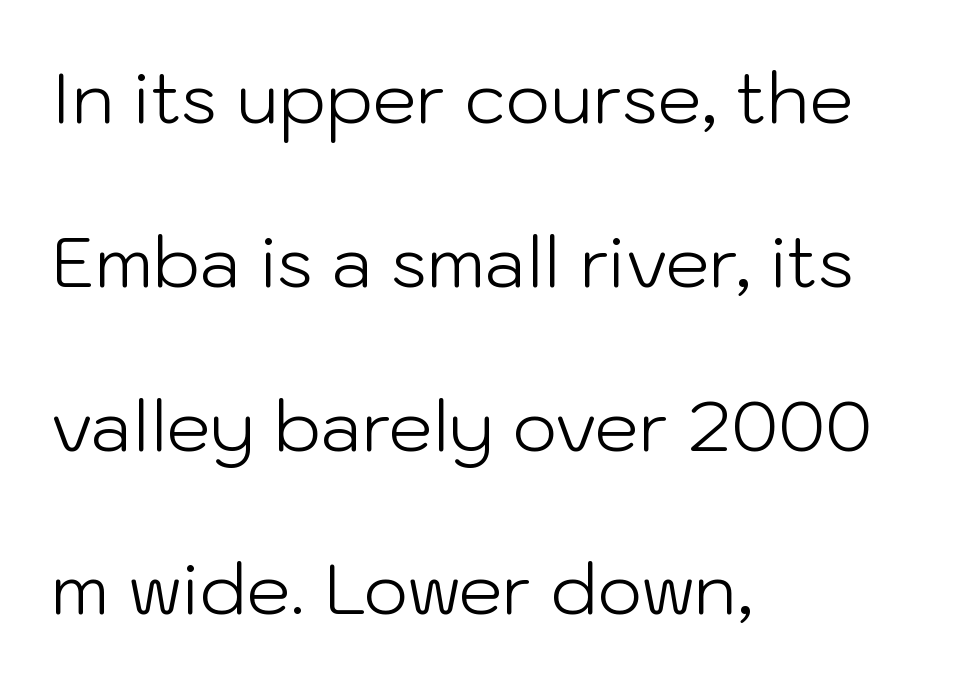
Q: Is the text bold? A: No.
Q: Is the text italic (slanted)? A: No, it is upright.
Q: Is the typeface a serif or a sans-serif typeface? A: Sans-serif.
Q: Is the text underlined? A: No.
Q: How is the paragraph aligned? A: Left-aligned.
Q: Is the spacing between letters normal or unusually wide? A: Normal.
Q: Is the spacing between lines tight, normal or loose? A: Loose.
Q: Width (condensed, normal, or wide)? A: Normal.
Q: Stroke contrast? A: Low.
Q: x-height? A: Medium.
Q: Monospaced? A: No.
